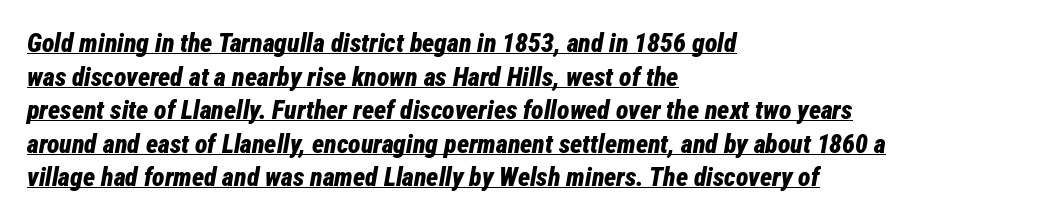
The image shows 26 px bold type, italic (leaning right); set left-aligned, normal line spacing (1.29x), normal letter spacing, underlined.
